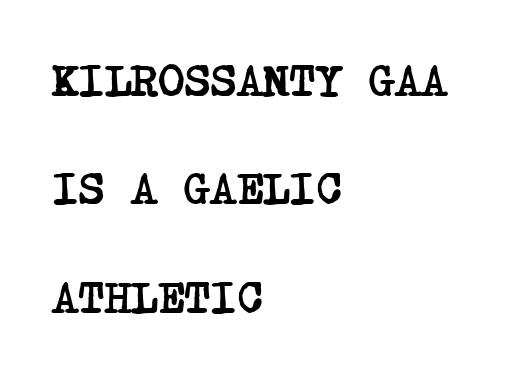
{"serif": "yes", "bold": "yes", "weight": "semibold", "width": "condensed", "stroke_contrast": "low", "x_height": "large", "underline": "no", "align": "left", "line_spacing": "loose", "line_spacing_ratio": 2.41, "letter_spacing": "normal", "letter_spacing_em": 0.0, "glyph_px": 45}
